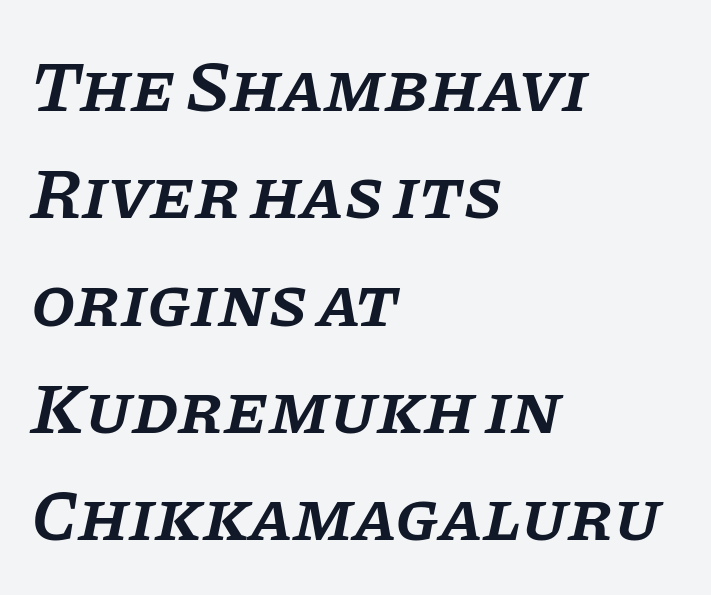
Glyph-to-glyph distance matches everyday printed text. Whoever set this chose a conventional vertical rhythm. Yep, those are serifs on the letters. The axis of the letterforms is tilted away from vertical.
